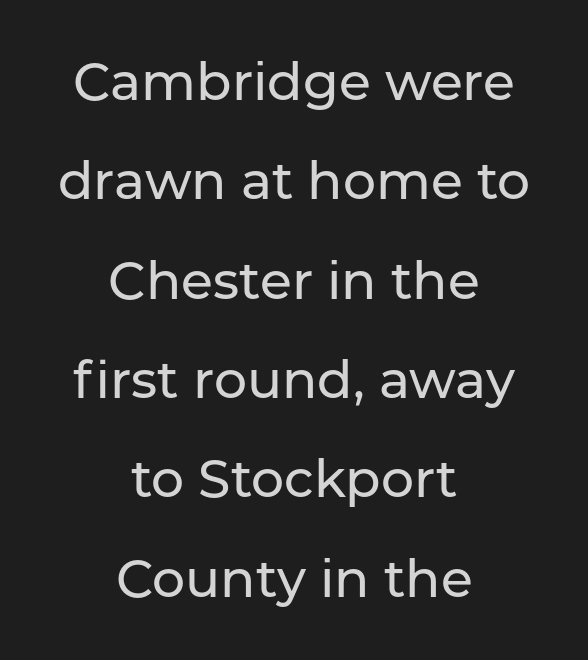
The image shows 52 px sans-serif type, upright; set centered, loose line spacing (1.91x), normal letter spacing, not underlined; low stroke contrast and a medium x-height.
